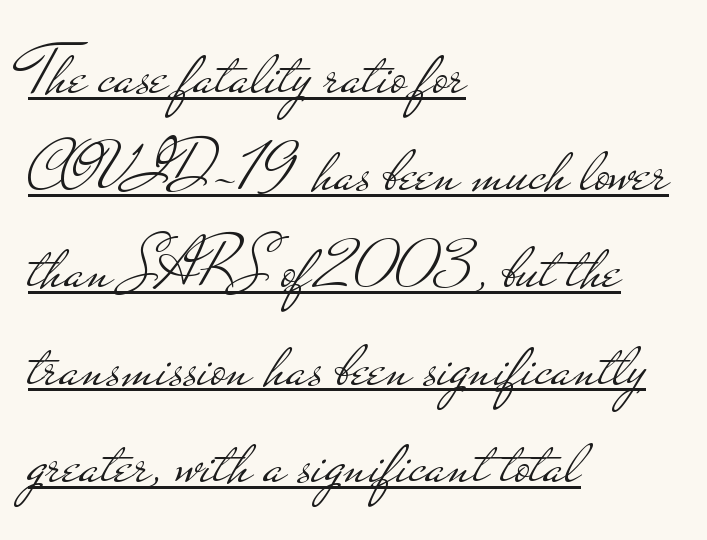
Q: Is the text bold? A: No.
Q: Is the text italic (slanted)? A: Yes.
Q: Is the typeface a serif or a sans-serif typeface? A: Sans-serif.
Q: Is the text underlined? A: Yes.
Q: How is the paragraph aligned? A: Left-aligned.
Q: Is the spacing between letters normal or unusually wide? A: Normal.
Q: Is the spacing between lines tight, normal or loose? A: Normal.
Q: Width (condensed, normal, or wide)? A: Wide.
Q: Stroke contrast? A: Low.
Q: x-height? A: Small.
Q: Monospaced? A: No.
